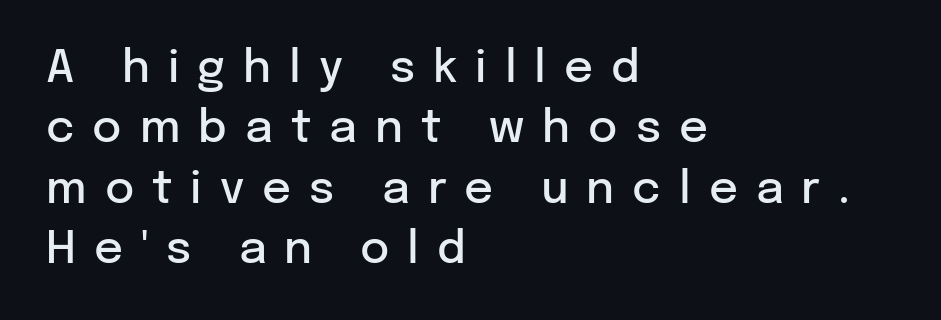
The space beneath each line is pristine and unruled. The designer left line spacing at the default. Looks like regular typesetting: each glyph gets only the width it needs. The typesetter chose a ragged-right arrangement here. Characters remain perfectly vertical along every line.
